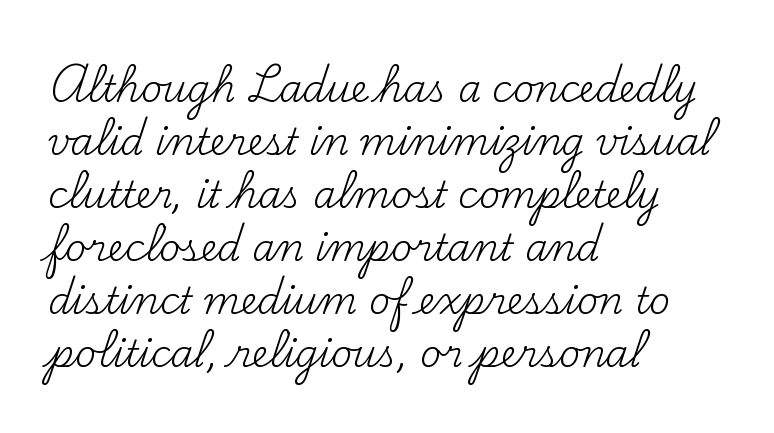
A typesetter would call this proportional, since set widths differ per character. Tracking here is standard; glyphs follow each other at the usual distance. Beneath every word, the page is bare. This is not heavy type; no bold has been used. Quick note: interline space is typical.
